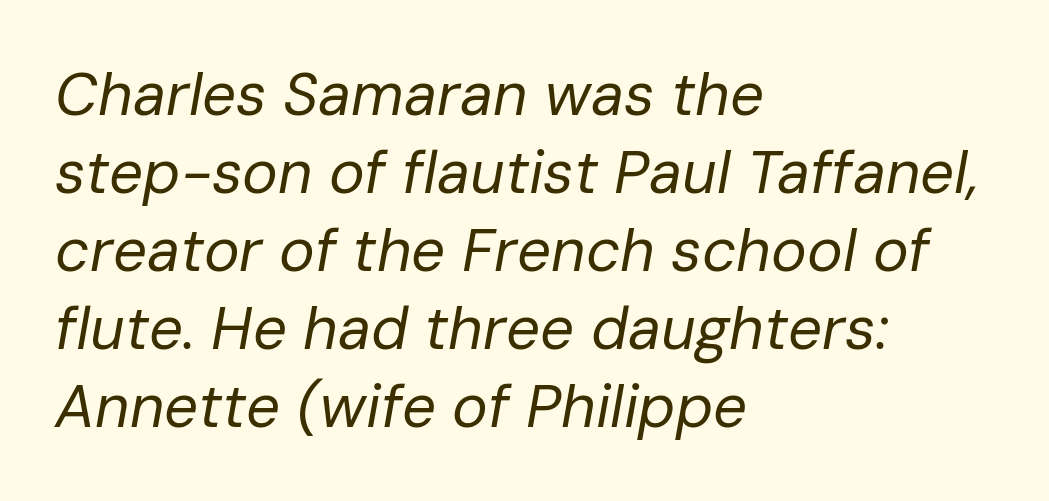
The lettering tilts uniformly, giving the passage an italic look. The letters sit at their default tracking, neither squeezed nor spread. Character widths vary here, with narrow letters taking less room than wide ones. This reads as an unemphasized weight, regular at the heaviest. Teacher's note: observe the even left margin — that is flush-left alignment.
